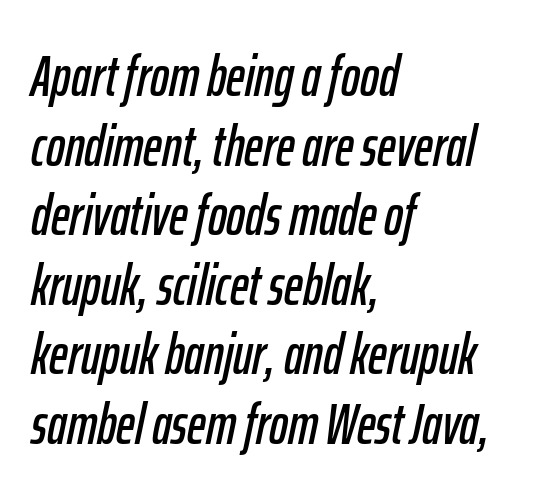
Q: Is the text italic (slanted)? A: Yes, it leans right by about 12 degrees.
Q: Is the text underlined? A: No.
Q: How is the paragraph aligned? A: Left-aligned.
Q: Is the spacing between letters normal or unusually wide? A: Normal.
Q: Width (condensed, normal, or wide)? A: Condensed.
Q: Stroke contrast? A: Low.
Q: x-height? A: Medium.
Q: Monospaced? A: No.
